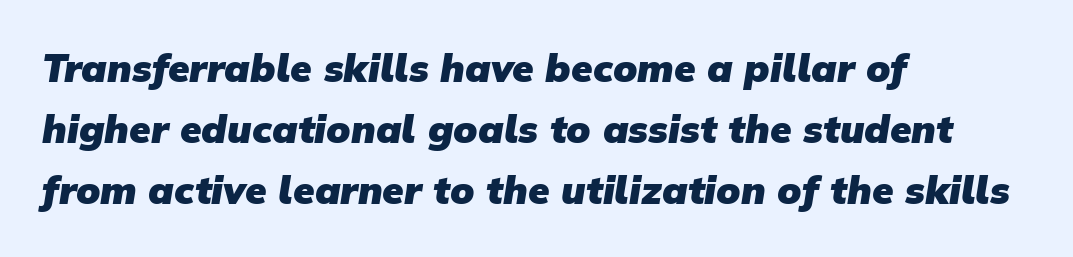
Q: Is the text bold? A: Yes.
Q: Is the typeface a serif or a sans-serif typeface? A: Sans-serif.
Q: Is the text underlined? A: No.
Q: How is the paragraph aligned? A: Left-aligned.
Q: Is the spacing between letters normal or unusually wide? A: Normal.
Q: Is the spacing between lines tight, normal or loose? A: Normal.
Q: Width (condensed, normal, or wide)? A: Normal.
Q: Stroke contrast? A: Low.
Q: x-height? A: Medium.
Q: Monospaced? A: No.
